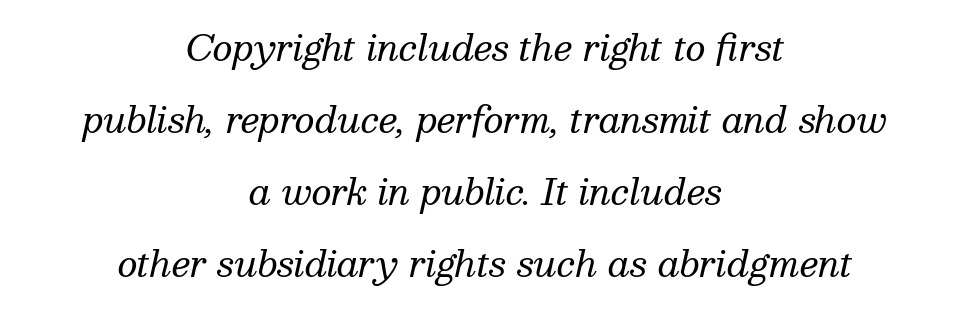
The image shows 35 px regular-weight serif type, italic (leaning right); set centered, loose line spacing (2.06x), normal letter spacing, not underlined; medium stroke contrast and a medium x-height.
